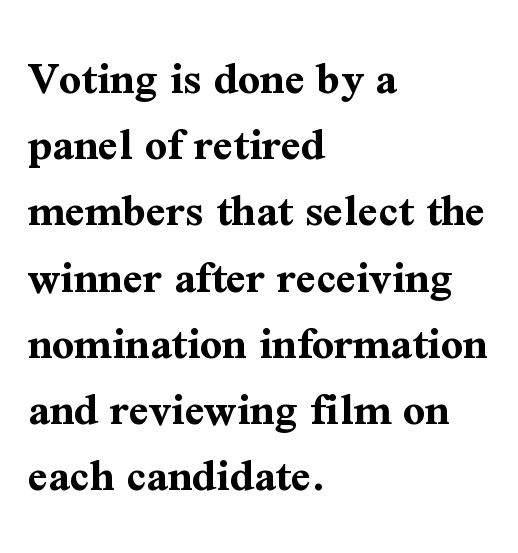
Q: Is the text bold? A: Yes.
Q: Is the text italic (slanted)? A: No, it is upright.
Q: Is the typeface a serif or a sans-serif typeface? A: Serif.
Q: Is the text underlined? A: No.
Q: How is the paragraph aligned? A: Left-aligned.
Q: Is the spacing between letters normal or unusually wide? A: Normal.
Q: Is the spacing between lines tight, normal or loose? A: Normal.
Q: Width (condensed, normal, or wide)? A: Normal.
Q: Stroke contrast? A: Medium.
Q: x-height? A: Medium.
Q: Monospaced? A: No.
